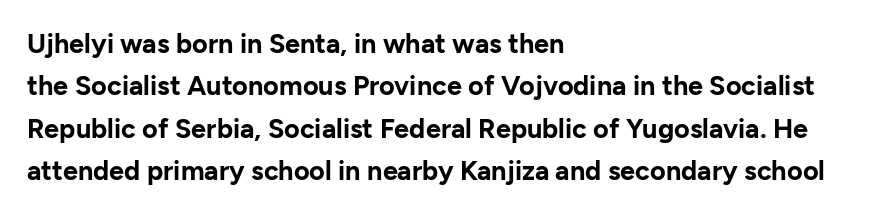
The image shows 27 px bold type, upright; set left-aligned, normal line spacing (1.57x), normal letter spacing, not underlined.
